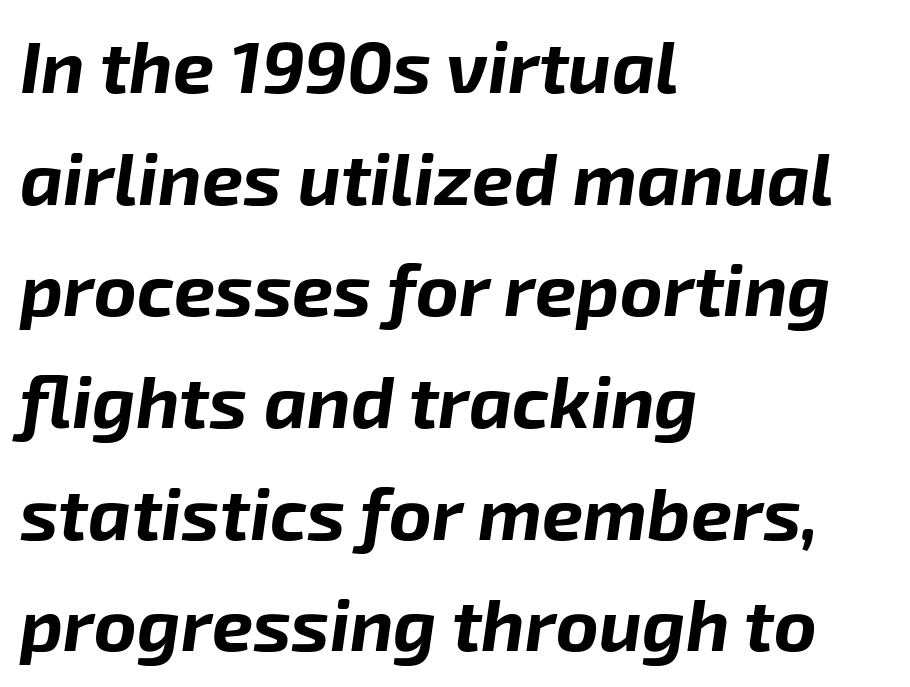
The image shows 73 px bold type, italic (leaning right); set left-aligned, normal line spacing (1.53x), normal letter spacing, not underlined; low stroke contrast and a medium x-height.
